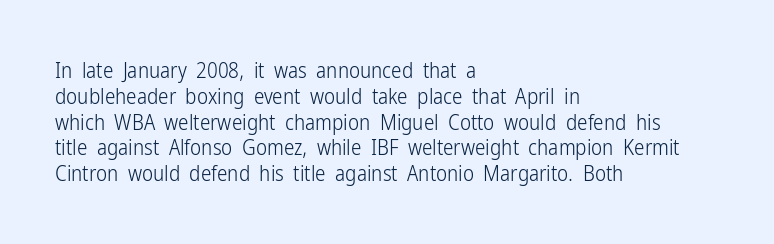
The image shows 21 px text type, upright; set left-aligned, line spacing 1.23x, normal letter spacing, not underlined.
